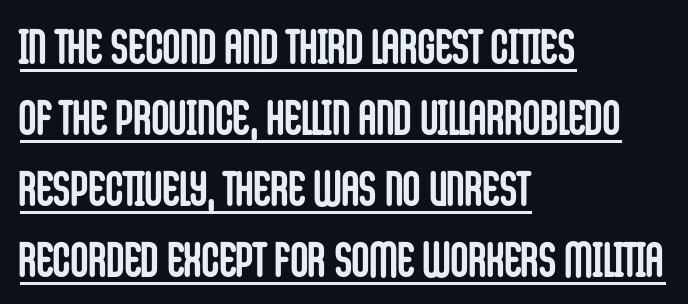
The image shows 49 px semibold, condensed sans-serif type, upright; set left-aligned, normal line spacing (1.45x), normal letter spacing, underlined; low stroke contrast and a large x-height.
